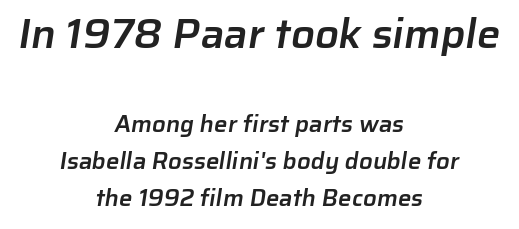
Q: Is the text bold? A: Semi-bold.
Q: Is the typeface a serif or a sans-serif typeface? A: Sans-serif.
Q: Is the text underlined? A: No.
Q: How is the paragraph aligned? A: Centered.
Q: Is the spacing between letters normal or unusually wide? A: Normal.
Q: Is the spacing between lines tight, normal or loose? A: Normal.
Q: Which block of text is set in a larger size, the first (top) or the second (bottom)? A: The first (top) one.
Q: Width (condensed, normal, or wide)? A: Normal.
Q: Stroke contrast? A: Low.
Q: x-height? A: Medium.
Q: Monospaced? A: No.
